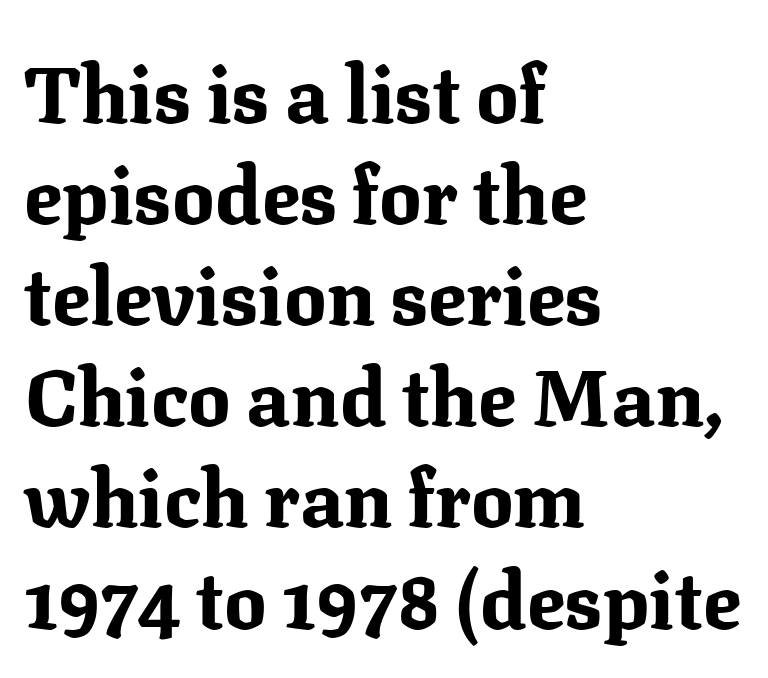
Q: Is the text bold? A: Yes.
Q: Is the text italic (slanted)? A: No, it is upright.
Q: Is the typeface a serif or a sans-serif typeface? A: Serif.
Q: Is the text underlined? A: No.
Q: How is the paragraph aligned? A: Left-aligned.
Q: Is the spacing between letters normal or unusually wide? A: Normal.
Q: Is the spacing between lines tight, normal or loose? A: Normal.
Q: Width (condensed, normal, or wide)? A: Normal.
Q: Stroke contrast? A: Medium.
Q: x-height? A: Medium.
Q: Monospaced? A: No.
